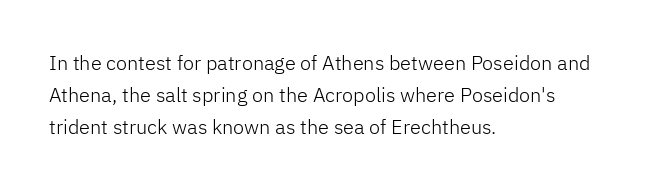
{"italic": "no", "bold": "no", "underline": "no", "align": "left", "line_spacing": "normal", "line_spacing_ratio": 1.59, "letter_spacing": "normal", "letter_spacing_em": 0.0, "glyph_px": 20}
